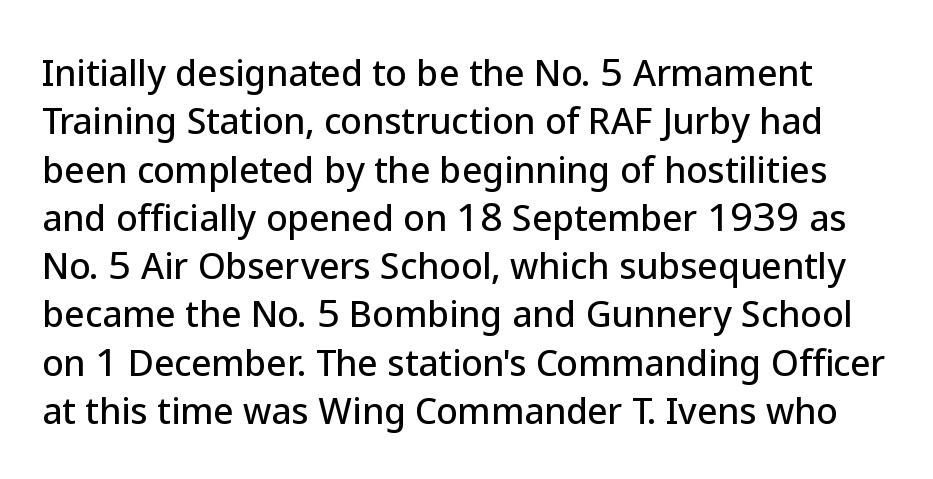
Q: Is the text italic (slanted)? A: No, it is upright.
Q: Is the typeface a serif or a sans-serif typeface? A: Sans-serif.
Q: Is the text underlined? A: No.
Q: Is the spacing between letters normal or unusually wide? A: Normal.
Q: Is the spacing between lines tight, normal or loose? A: Normal.
Q: Width (condensed, normal, or wide)? A: Normal.
Q: Stroke contrast? A: Low.
Q: x-height? A: Medium.
Q: Monospaced? A: No.
